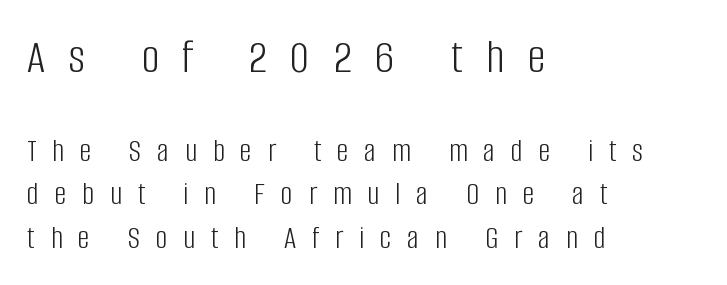
{"serif": "no", "italic": "no", "bold": "no", "weight": "light", "width": "condensed", "stroke_contrast": "low", "x_height": "large", "monospaced": "no", "underline": "no", "align": "left", "line_spacing": "normal", "line_spacing_ratio": 1.32, "letter_spacing": "wide", "letter_spacing_em": 0.48, "larger_block": "first", "size_ratio": 1.48, "glyph_px": 49}
